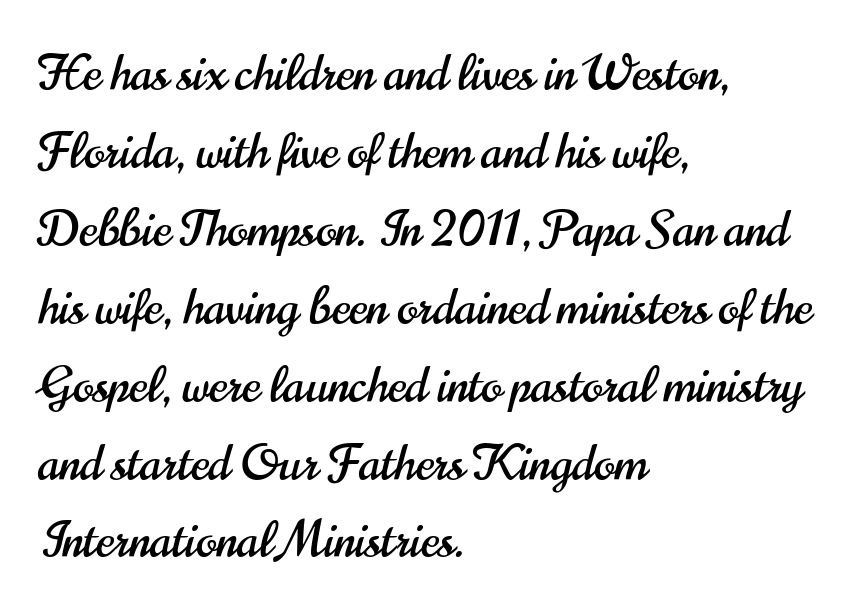
The image shows 49 px condensed sans-serif type; set left-aligned, normal line spacing (1.59x), normal letter spacing, not underlined; high stroke contrast and a small x-height.
